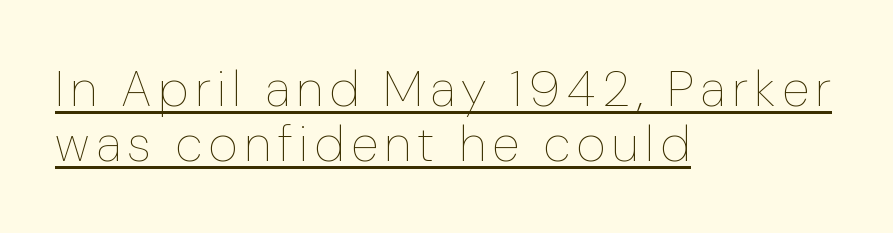
Q: Is the text bold? A: No.
Q: Is the text italic (slanted)? A: No, it is upright.
Q: Is the text underlined? A: Yes.
Q: How is the paragraph aligned? A: Left-aligned.
Q: Is the spacing between lines tight, normal or loose? A: Tight.
Q: Width (condensed, normal, or wide)? A: Normal.
Q: Stroke contrast? A: Low.
Q: x-height? A: Medium.
Q: Monospaced? A: No.
